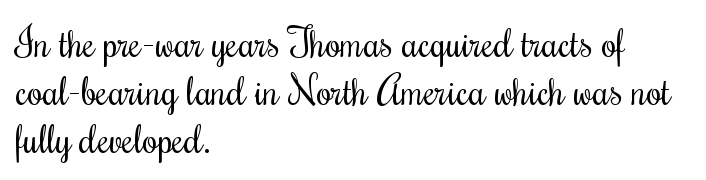
The image shows 39 px regular-weight, condensed serif type; set left-aligned, line spacing 1.23x, normal letter spacing, not underlined; medium stroke contrast and a small x-height.
